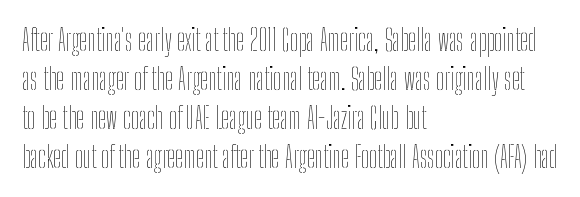
The image shows 29 px thin, condensed type, upright; set left-aligned, normal line spacing (1.34x), normal letter spacing, not underlined; low stroke contrast and a medium x-height.
